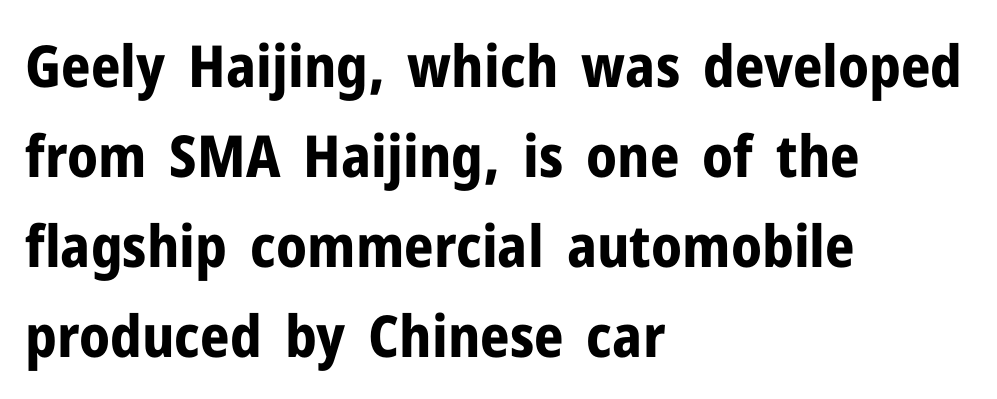
Rows of type keep a routine distance in the vertical direction. The type family on display is of the sans-serif kind. Do the characters align in a grid? No, the font is proportional. This is roman type, the default non-slanted kind. Caption: standard tracking, unaltered.
